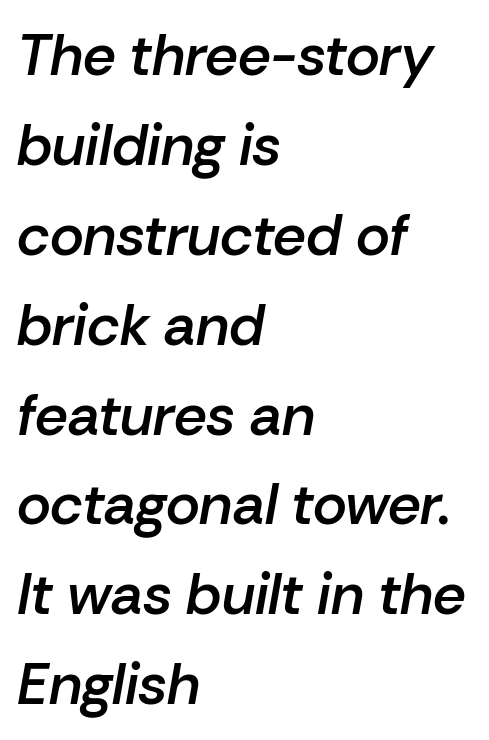
The image shows 58 px semibold type, italic (leaning right); set left-aligned, normal line spacing (1.55x), normal letter spacing, not underlined; low stroke contrast and a medium x-height.
